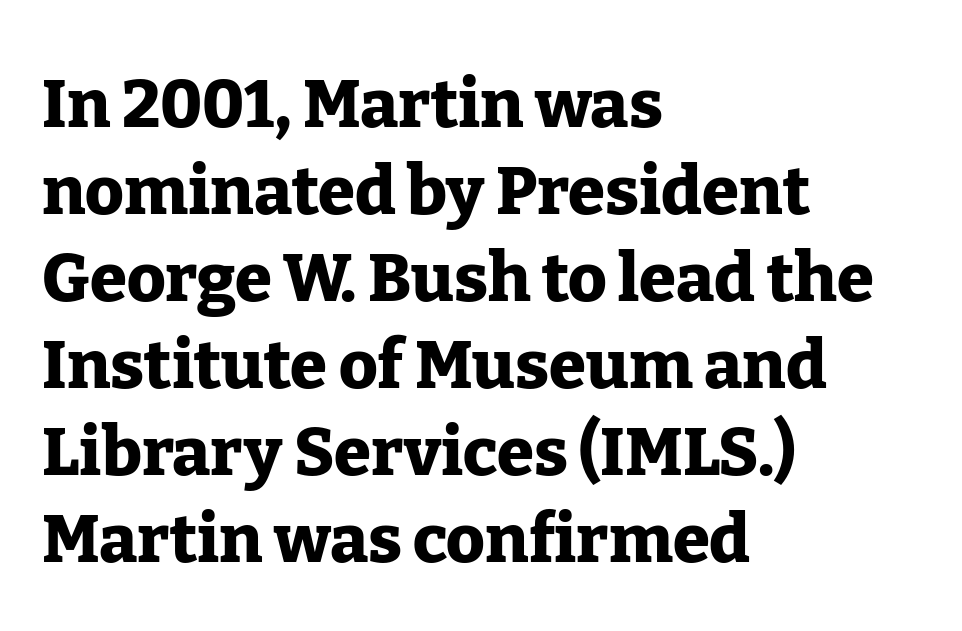
The image shows 67 px heavy serif type, upright; set left-aligned, normal line spacing (1.3x), normal letter spacing, not underlined; low stroke contrast and a medium x-height.
